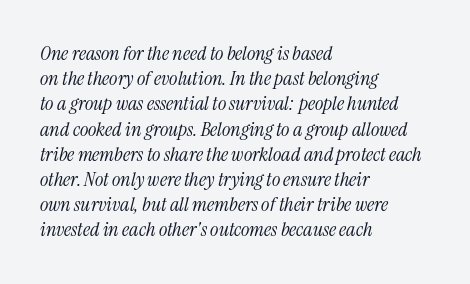
{"italic": "yes", "lean": "right", "slant_degrees": 13, "bold": "no", "underline": "no", "align": "left", "line_spacing": "normal", "line_spacing_ratio": 1.26, "letter_spacing": "normal", "letter_spacing_em": 0.0, "glyph_px": 20}
